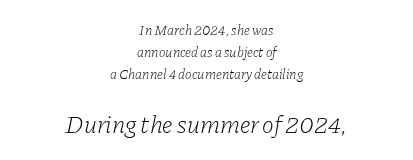
Q: Is the text bold? A: No.
Q: Is the text italic (slanted)? A: Yes, it leans right by about 11 degrees.
Q: Is the text underlined? A: No.
Q: How is the paragraph aligned? A: Centered.
Q: Is the spacing between letters normal or unusually wide? A: Normal.
Q: Is the spacing between lines tight, normal or loose? A: Normal.
Q: Which block of text is set in a larger size, the first (top) or the second (bottom)? A: The second (bottom) one.
